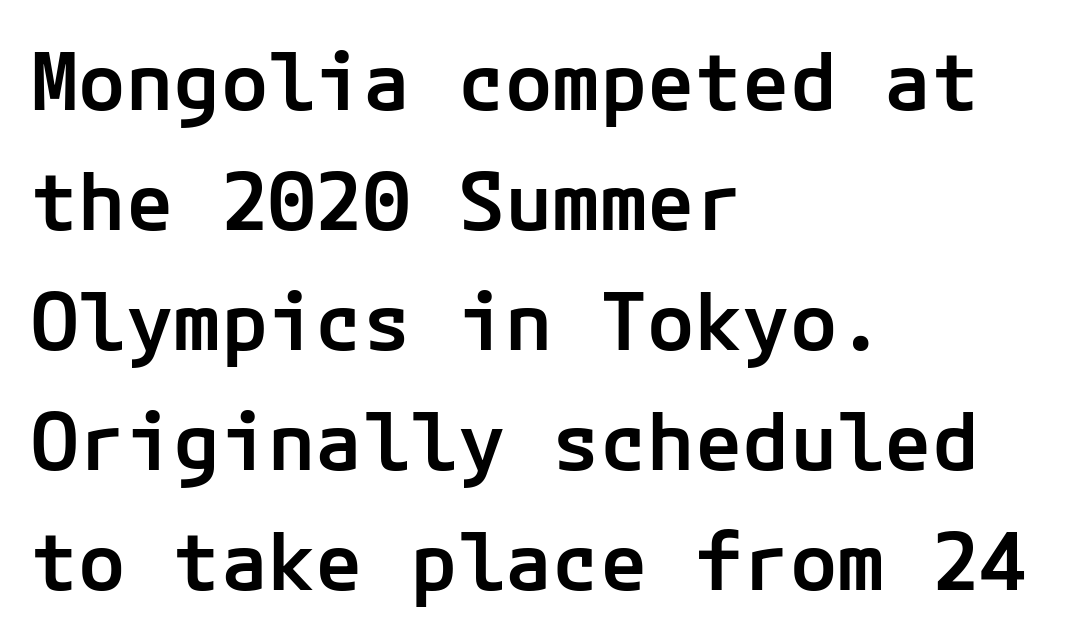
Is there much room between lines? A standard amount, neither cramped nor airy. Casual observation: everything's shoved over to the left. Posture: upright roman. Honestly, there is no underline to notice here at all.
